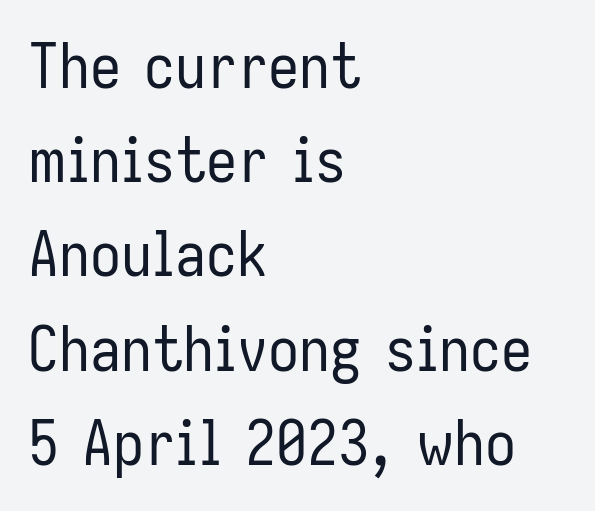
{"serif": "no", "italic": "no", "bold": "no", "weight": "regular", "width": "condensed", "stroke_contrast": "low", "x_height": "medium", "monospaced": "no", "underline": "no", "align": "left", "line_spacing": "normal", "line_spacing_ratio": 1.52, "letter_spacing": "normal", "letter_spacing_em": 0.0, "glyph_px": 62}
